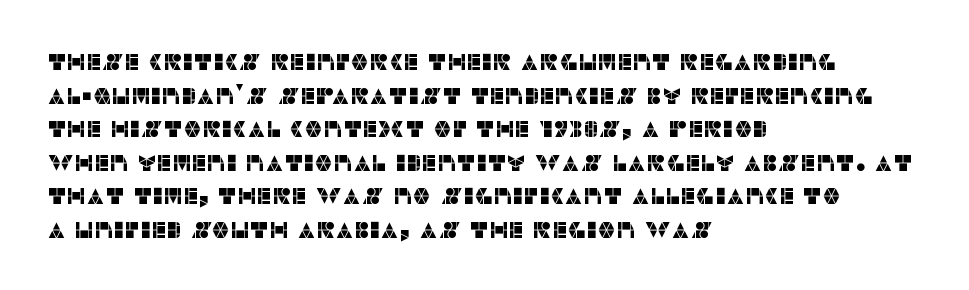
Notice how the passage keeps a crisp vertical edge on the left only. Ascenders rise straight up at ninety degrees. The passage shown is not underscored anywhere. Tracking value appears to be zero — textbook default spacing.
